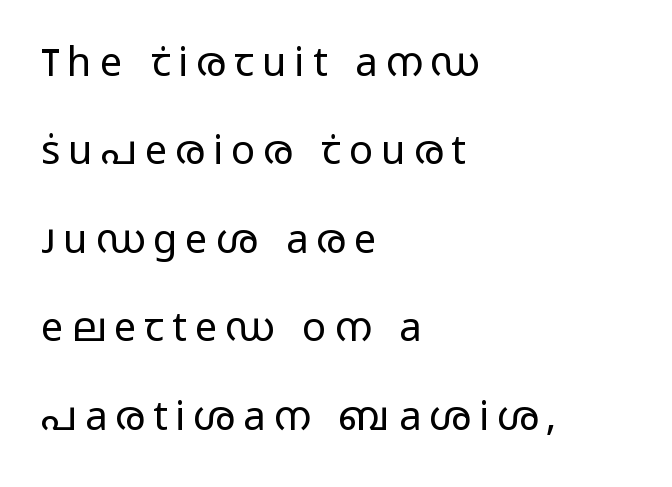
The image shows 40 px regular-weight, wide sans-serif type, upright; set left-aligned, loose line spacing (2.21x), unusually wide letter spacing (+0.2 em), not underlined; low stroke contrast and a medium x-height.
